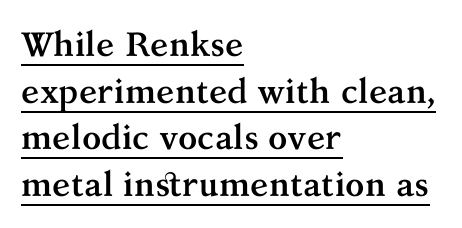
Q: Is the text bold? A: Yes.
Q: Is the text italic (slanted)? A: No, it is upright.
Q: Is the typeface a serif or a sans-serif typeface? A: Serif.
Q: Is the text underlined? A: Yes.
Q: How is the paragraph aligned? A: Left-aligned.
Q: Is the spacing between letters normal or unusually wide? A: Normal.
Q: Is the spacing between lines tight, normal or loose? A: Normal.
Q: Width (condensed, normal, or wide)? A: Normal.
Q: Stroke contrast? A: Medium.
Q: x-height? A: Medium.
Q: Monospaced? A: No.
